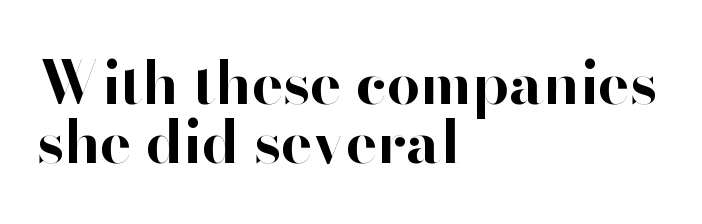
Q: Is the text bold? A: Yes.
Q: Is the text italic (slanted)? A: No, it is upright.
Q: Is the typeface a serif or a sans-serif typeface? A: Sans-serif.
Q: Is the text underlined? A: No.
Q: How is the paragraph aligned? A: Left-aligned.
Q: Is the spacing between letters normal or unusually wide? A: Normal.
Q: Is the spacing between lines tight, normal or loose? A: Tight.
Q: Width (condensed, normal, or wide)? A: Normal.
Q: Stroke contrast? A: High.
Q: x-height? A: Small.
Q: Monospaced? A: No.
